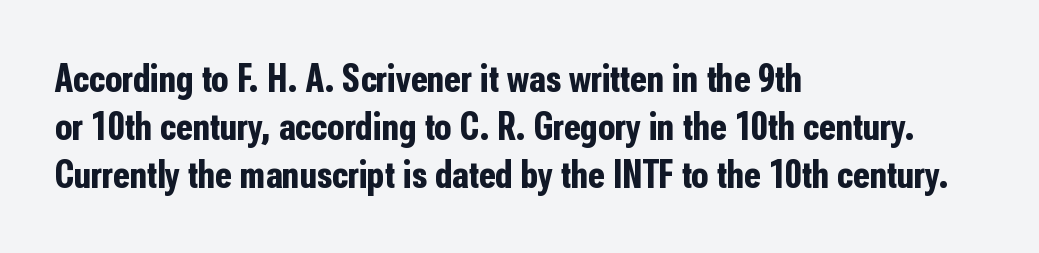
The face used here is a sans, in the tradition of grotesques and geometrics. In terms of posture, this sample is upright. Is the type bold? Yes — the strokes are clearly thick and heavy. Decoration check: the copy has no underline.
